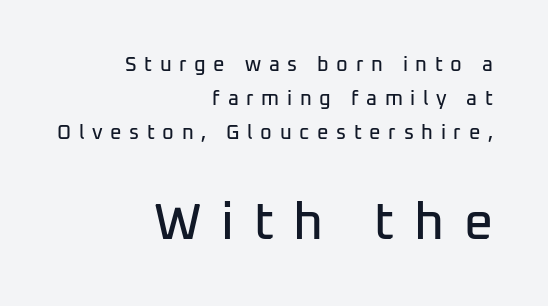
{"serif": "no", "italic": "no", "width": "normal", "stroke_contrast": "low", "x_height": "medium", "monospaced": "no", "underline": "no", "align": "right", "line_spacing_ratio": 1.71, "letter_spacing": "wide", "letter_spacing_em": 0.38, "larger_block": "second", "size_ratio": 2.55, "glyph_px": 51}
